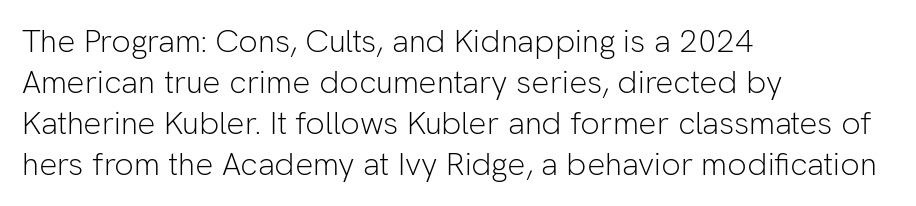
{"serif": "no", "italic": "no", "bold": "no", "weight": "light", "width": "normal", "stroke_contrast": "low", "x_height": "medium", "monospaced": "no", "underline": "no", "align": "left", "line_spacing": "normal", "line_spacing_ratio": 1.28, "letter_spacing": "normal", "letter_spacing_em": 0.0, "glyph_px": 32}
